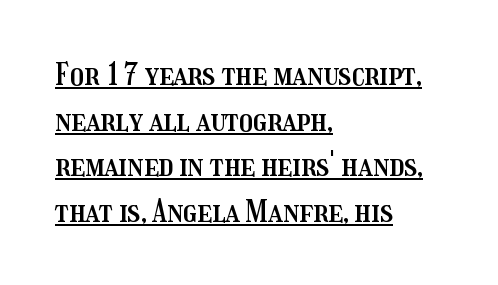
{"italic": "no", "width": "condensed", "stroke_contrast": "medium", "x_height": "medium", "monospaced": "no", "underline": "yes", "align": "left", "line_spacing": "normal", "line_spacing_ratio": 1.47, "letter_spacing": "normal", "letter_spacing_em": 0.0, "glyph_px": 31}
